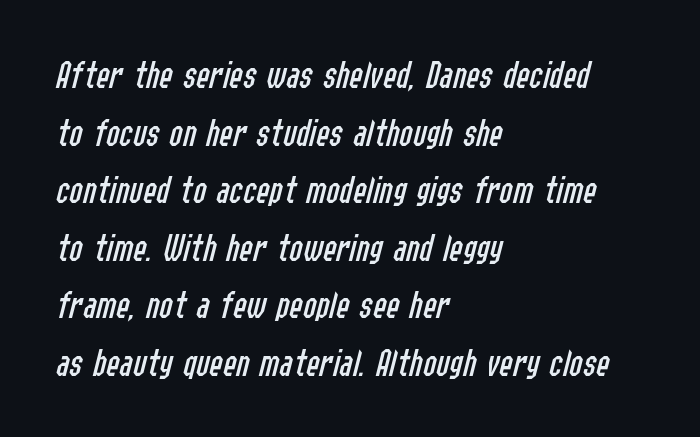
Q: Is the text bold? A: No.
Q: Is the text italic (slanted)? A: Yes, it leans right by about 14 degrees.
Q: Is the text underlined? A: No.
Q: How is the paragraph aligned? A: Left-aligned.
Q: Is the spacing between letters normal or unusually wide? A: Normal.
Q: Is the spacing between lines tight, normal or loose? A: Normal.
Q: Width (condensed, normal, or wide)? A: Condensed.
Q: Stroke contrast? A: Low.
Q: x-height? A: Medium.
Q: Monospaced? A: No.
